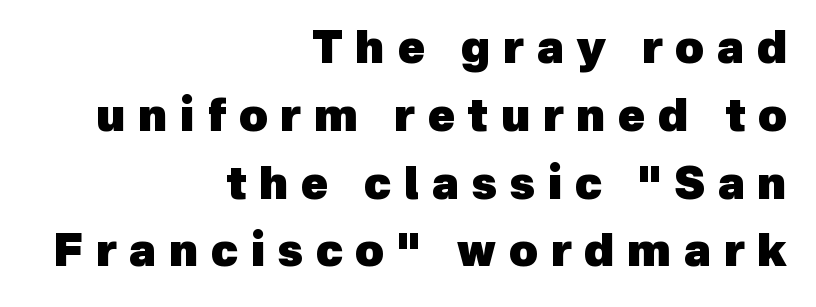
{"serif": "no", "bold": "yes", "weight": "heavy", "width": "normal", "x_height": "medium", "monospaced": "no", "underline": "no", "align": "right", "line_spacing": "normal", "line_spacing_ratio": 1.54, "letter_spacing": "wide", "letter_spacing_em": 0.29, "glyph_px": 44}
